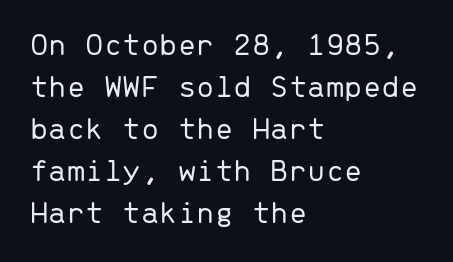
The image shows 33 px light sans-serif type, upright, monospaced; set left-aligned, normal line spacing (1.27x), normal letter spacing, not underlined; low stroke contrast and a medium x-height.
